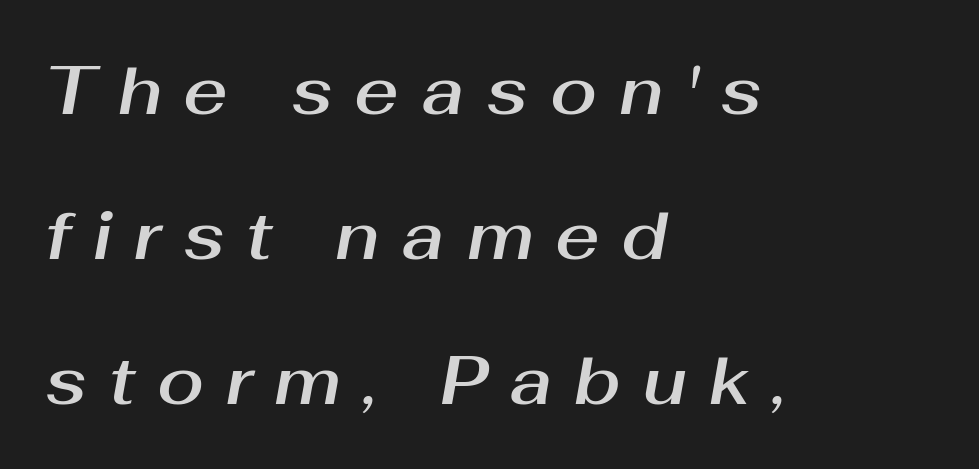
The block of text is sparse from top to bottom, with ample space between rows. Here the designer chose a conventional face with non-uniform glyph widths. The tracking reads as deliberately expanded to a designer's eye. Emphasis-style slanted type is in use. These lines are set flush left with a ragged right edge. Only glyphs here, with clear space below each row.
